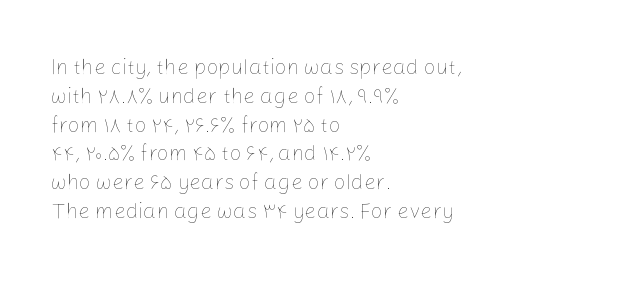
Each new line begins a customary step beneath the previous one. Stems here are at most as thick as an everyday book face. Words appear dense and cohesive because spacing is normal. Descenders hang freely into open space. The axis of the letterforms is exactly vertical.
